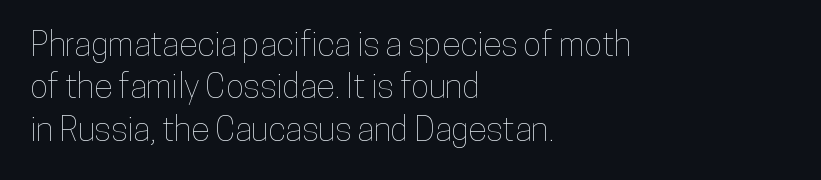
Q: Is the text italic (slanted)? A: No, it is upright.
Q: Is the text underlined? A: No.
Q: How is the paragraph aligned? A: Left-aligned.
Q: Is the spacing between letters normal or unusually wide? A: Normal.
Q: Is the spacing between lines tight, normal or loose? A: Normal.
Q: Width (condensed, normal, or wide)? A: Condensed.
Q: Stroke contrast? A: Low.
Q: x-height? A: Medium.
Q: Monospaced? A: No.
